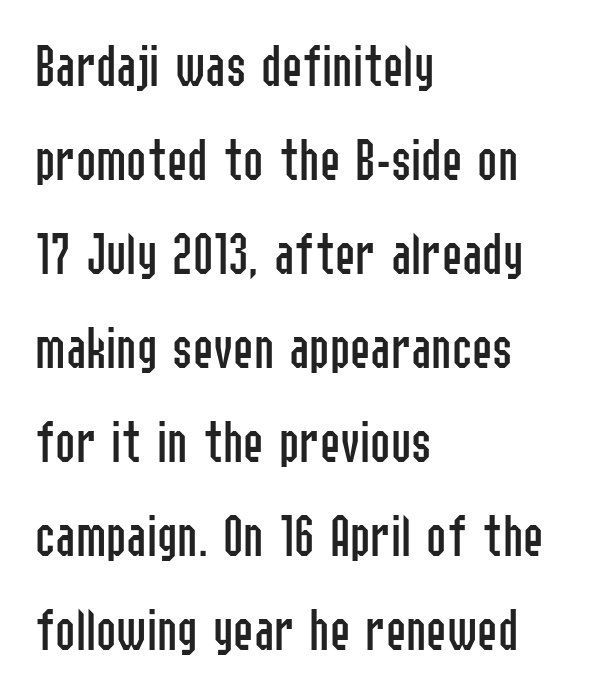
Vertically, the passage feels balanced, rows spaced as you'd expect. The rag falls on the right side of this text block. Weight: not bold — regular or lighter. The passage shown is typed in a proportional face where columns would drift.
